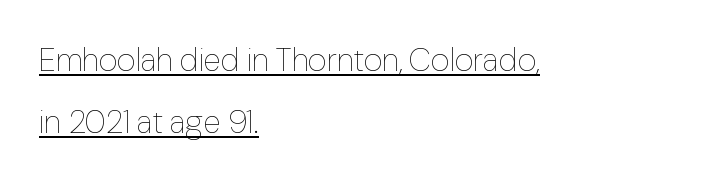
Q: Is the text bold? A: No.
Q: Is the text italic (slanted)? A: No, it is upright.
Q: Is the text underlined? A: Yes.
Q: How is the paragraph aligned? A: Left-aligned.
Q: Is the spacing between letters normal or unusually wide? A: Normal.
Q: Is the spacing between lines tight, normal or loose? A: Loose.
Q: Width (condensed, normal, or wide)? A: Normal.
Q: Stroke contrast? A: Low.
Q: x-height? A: Medium.
Q: Monospaced? A: No.
